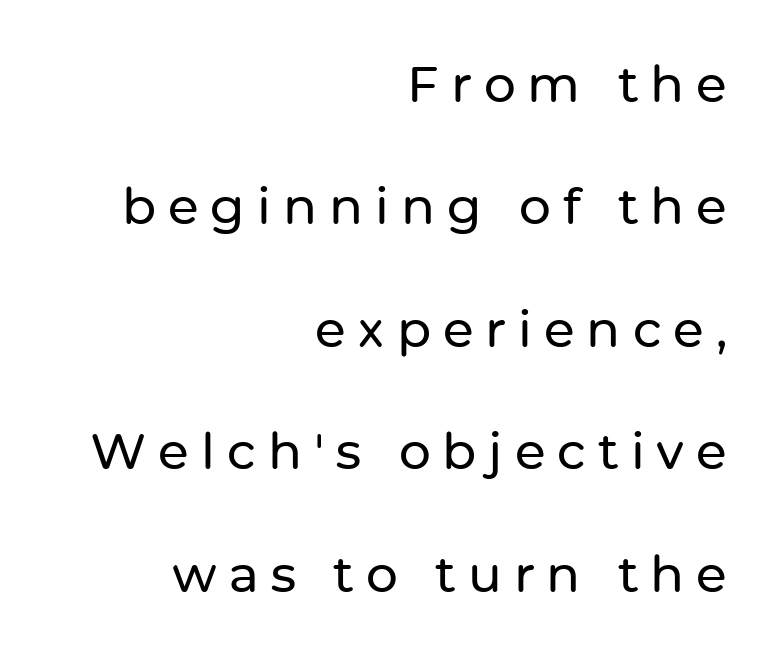
{"serif": "no", "italic": "no", "width": "normal", "stroke_contrast": "low", "x_height": "medium", "monospaced": "no", "underline": "no", "align": "right", "line_spacing": "loose", "line_spacing_ratio": 2.45, "letter_spacing": "wide", "letter_spacing_em": 0.24, "glyph_px": 50}
